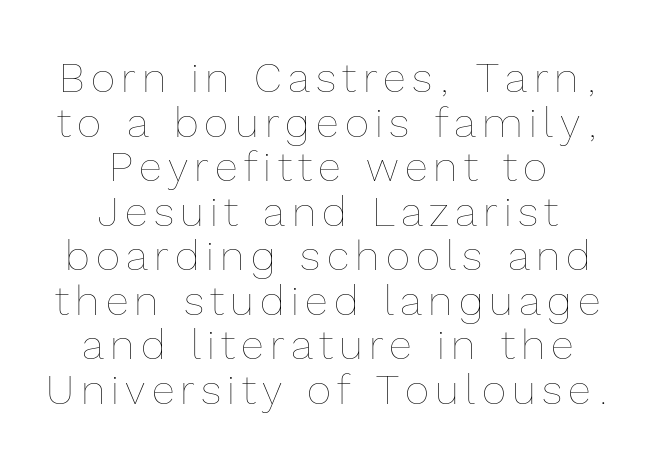
Q: Is the text bold? A: No.
Q: Is the text italic (slanted)? A: No, it is upright.
Q: Is the text underlined? A: No.
Q: How is the paragraph aligned? A: Centered.
Q: Is the spacing between lines tight, normal or loose? A: Tight.
Q: Width (condensed, normal, or wide)? A: Normal.
Q: x-height? A: Medium.
Q: Monospaced? A: No.
